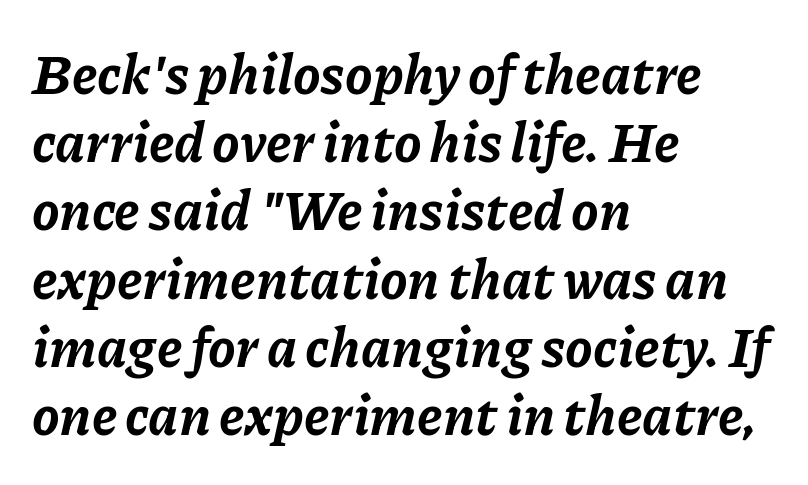
The letterforms sit shoulder to shoulder at normal distance. Honestly, there is no underline to notice here at all. The face used here is proportionally spaced, like ordinary book or web type. Heavy-handed strokes throughout: this text is bold.
